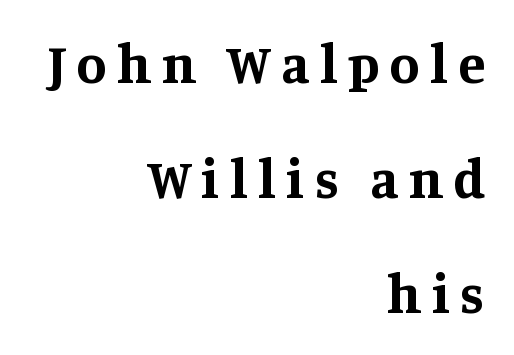
The image shows 55 px bold serif type, upright; set right-aligned, loose line spacing (2.09x), not underlined; medium stroke contrast and a large x-height.
